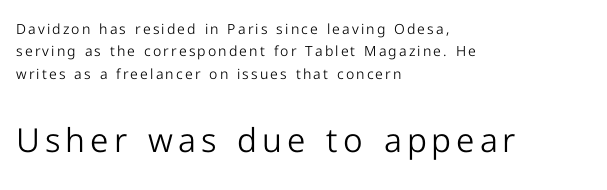
The image shows 33 px light sans-serif type, upright; set left-aligned, normal line spacing (1.59x), not underlined; the second (bottom) block is 2.36x larger; low stroke contrast and a medium x-height.
